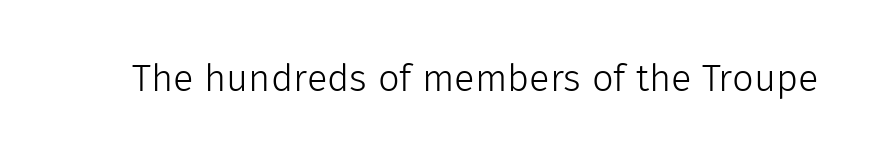
Between one letter and the next there's only the usual sliver of space. Each letter keeps its own natural width here, so spacing adapts to shape. Anything drawn beneath the words? Only blank space. The font's upright variant was chosen for this text. This is not heavy type; no bold has been used.
